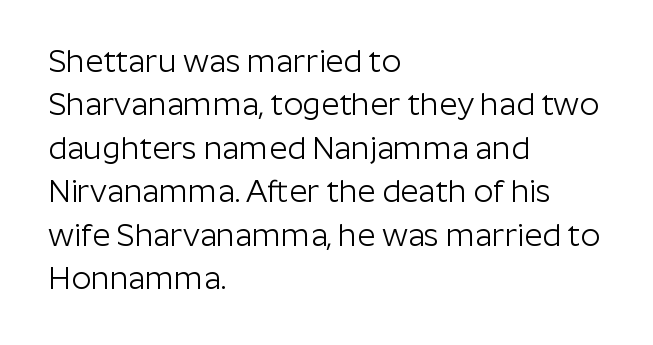
{"serif": "no", "italic": "no", "bold": "no", "weight": "light", "width": "normal", "stroke_contrast": "low", "x_height": "medium", "monospaced": "no", "underline": "no", "align": "left", "line_spacing": "normal", "line_spacing_ratio": 1.4, "letter_spacing": "normal", "letter_spacing_em": 0.0, "glyph_px": 31}
